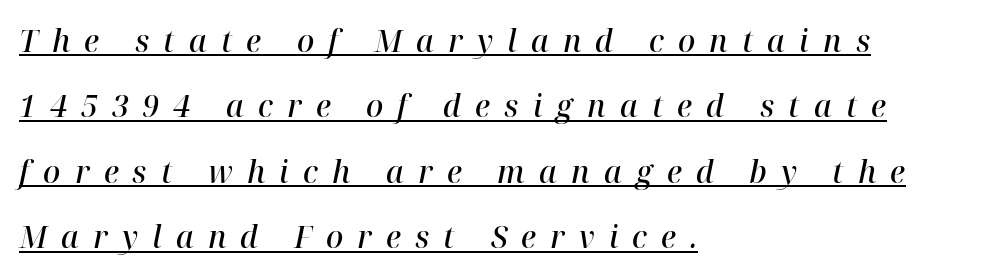
The image shows 30 px semibold serif type, italic (leaning right); set left-aligned, loose line spacing (2.18x), unusually wide letter spacing (+0.47 em), underlined; high stroke contrast and a medium x-height.
